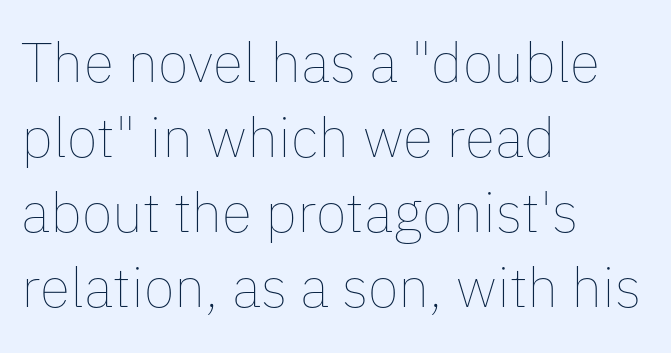
Q: Is the text bold? A: No.
Q: Is the text italic (slanted)? A: No, it is upright.
Q: Is the text underlined? A: No.
Q: How is the paragraph aligned? A: Left-aligned.
Q: Is the spacing between letters normal or unusually wide? A: Normal.
Q: Is the spacing between lines tight, normal or loose? A: Normal.
Q: Width (condensed, normal, or wide)? A: Normal.
Q: Stroke contrast? A: Low.
Q: x-height? A: Medium.
Q: Monospaced? A: No.
